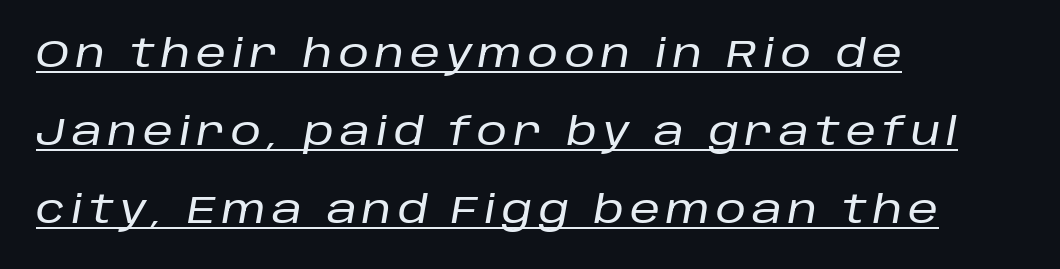
The image shows 38 px text type, italic (leaning right); set left-aligned, loose line spacing (2.05x), underlined; low stroke contrast and a large x-height.
